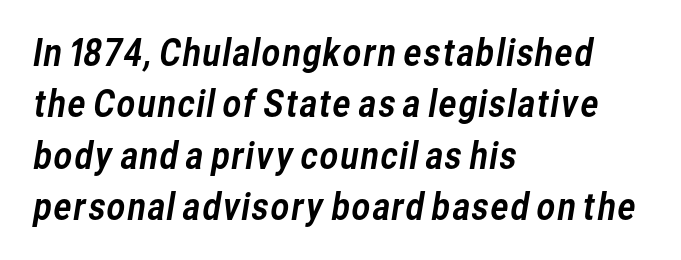
Q: Is the typeface a serif or a sans-serif typeface? A: Sans-serif.
Q: Is the text underlined? A: No.
Q: How is the paragraph aligned? A: Left-aligned.
Q: Is the spacing between letters normal or unusually wide? A: Normal.
Q: Is the spacing between lines tight, normal or loose? A: Normal.
Q: Width (condensed, normal, or wide)? A: Normal.
Q: Stroke contrast? A: Low.
Q: x-height? A: Medium.
Q: Monospaced? A: No.
